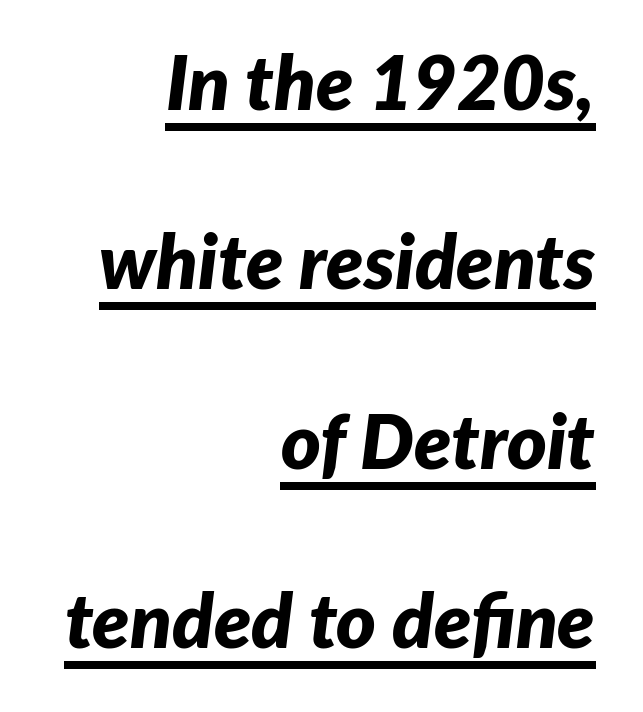
Q: Is the text bold? A: Yes.
Q: Is the text italic (slanted)? A: Yes, it leans right by about 7 degrees.
Q: Is the text underlined? A: Yes.
Q: How is the paragraph aligned? A: Right-aligned.
Q: Is the spacing between letters normal or unusually wide? A: Normal.
Q: Is the spacing between lines tight, normal or loose? A: Loose.
Q: Width (condensed, normal, or wide)? A: Normal.
Q: Stroke contrast? A: Low.
Q: x-height? A: Medium.
Q: Monospaced? A: No.
